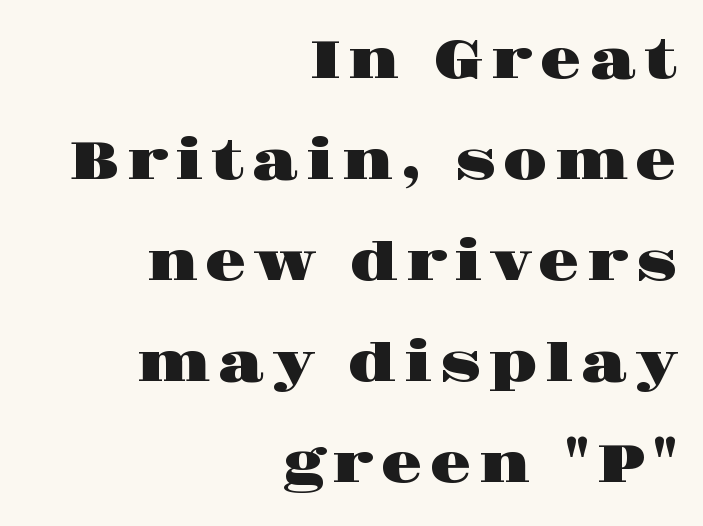
Q: Is the text italic (slanted)? A: No, it is upright.
Q: Is the typeface a serif or a sans-serif typeface? A: Serif.
Q: Is the text underlined? A: No.
Q: How is the paragraph aligned? A: Right-aligned.
Q: Width (condensed, normal, or wide)? A: Wide.
Q: Stroke contrast? A: High.
Q: x-height? A: Large.
Q: Monospaced? A: No.
